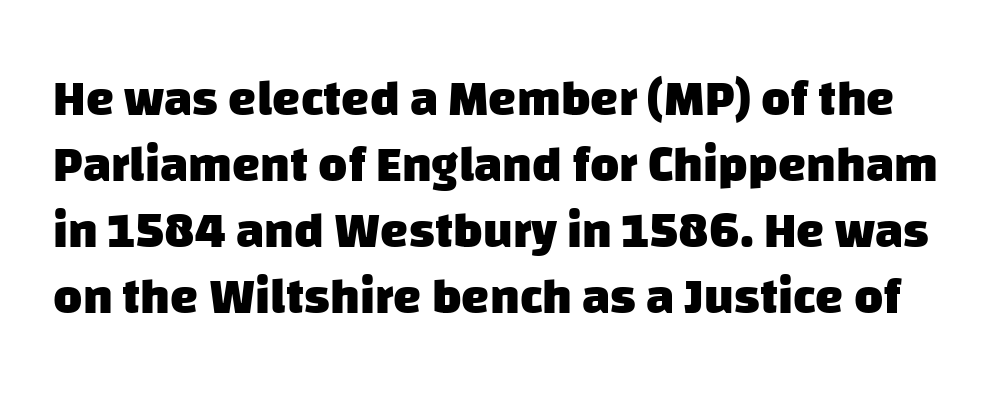
Q: Is the text bold? A: Yes.
Q: Is the typeface a serif or a sans-serif typeface? A: Sans-serif.
Q: Is the text underlined? A: No.
Q: Is the spacing between letters normal or unusually wide? A: Normal.
Q: Is the spacing between lines tight, normal or loose? A: Normal.
Q: Width (condensed, normal, or wide)? A: Normal.
Q: Stroke contrast? A: Low.
Q: x-height? A: Large.
Q: Monospaced? A: No.
